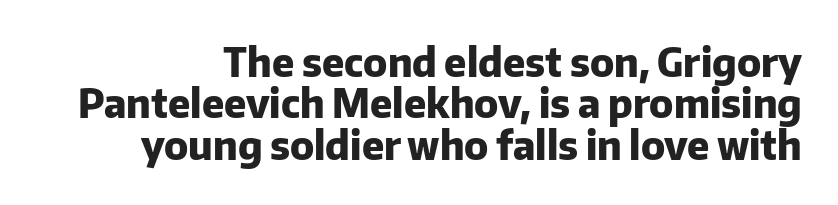
Q: Is the text bold? A: Yes.
Q: Is the text italic (slanted)? A: No, it is upright.
Q: Is the typeface a serif or a sans-serif typeface? A: Sans-serif.
Q: Is the text underlined? A: No.
Q: Is the spacing between letters normal or unusually wide? A: Normal.
Q: Is the spacing between lines tight, normal or loose? A: Tight.
Q: Width (condensed, normal, or wide)? A: Normal.
Q: Stroke contrast? A: Low.
Q: x-height? A: Medium.
Q: Monospaced? A: No.
